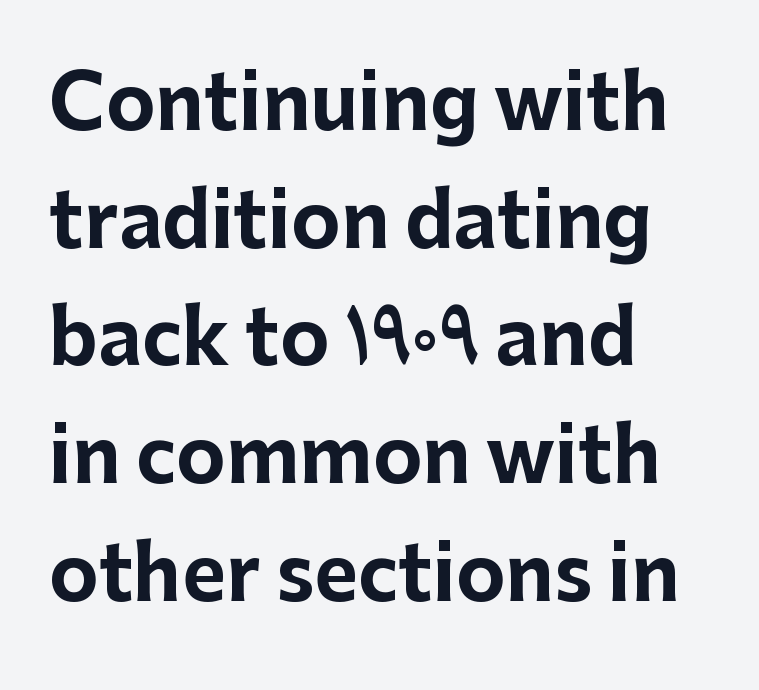
{"serif": "no", "italic": "no", "bold": "yes", "weight": "bold", "width": "normal", "stroke_contrast": "low", "x_height": "medium", "monospaced": "no", "underline": "no", "align": "left", "line_spacing": "normal", "line_spacing_ratio": 1.57, "letter_spacing": "normal", "letter_spacing_em": 0.0, "glyph_px": 75}
